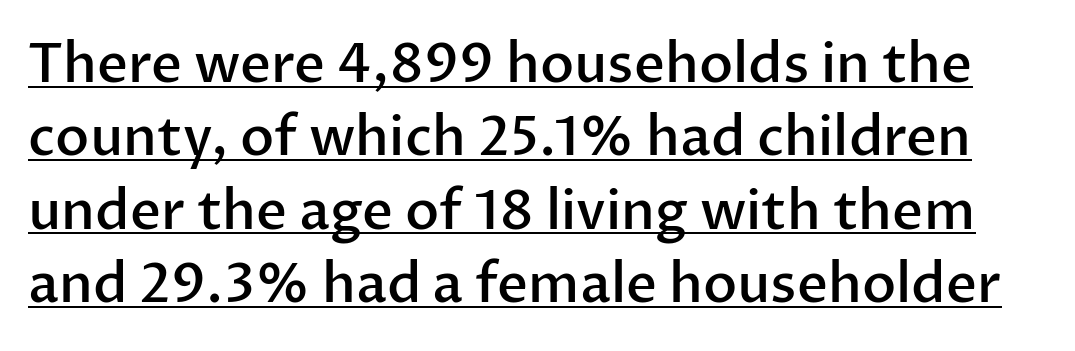
{"serif": "no", "italic": "no", "bold": "semi", "weight": "semibold", "width": "normal", "stroke_contrast": "low", "x_height": "medium", "monospaced": "no", "underline": "yes", "line_spacing": "normal", "line_spacing_ratio": 1.36, "letter_spacing": "normal", "letter_spacing_em": 0.0, "glyph_px": 54}
